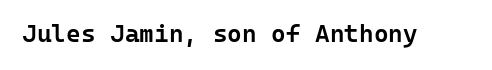
{"italic": "no", "bold": "semi", "underline": "no", "letter_spacing": "normal", "letter_spacing_em": 0.0, "glyph_px": 25}
